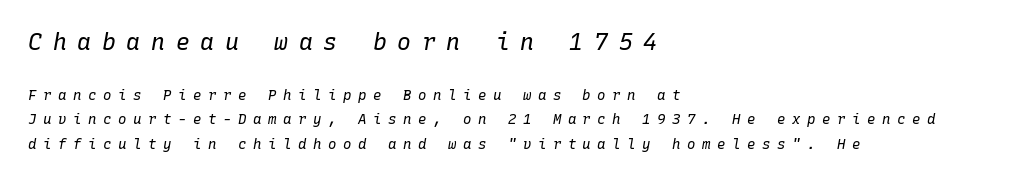
Q: Is the text bold? A: No.
Q: Is the text italic (slanted)? A: Yes, it leans right by about 10 degrees.
Q: Is the text underlined? A: No.
Q: How is the paragraph aligned? A: Left-aligned.
Q: Is the spacing between letters normal or unusually wide? A: Unusually wide.
Q: Which block of text is set in a larger size, the first (top) or the second (bottom)? A: The first (top) one.
